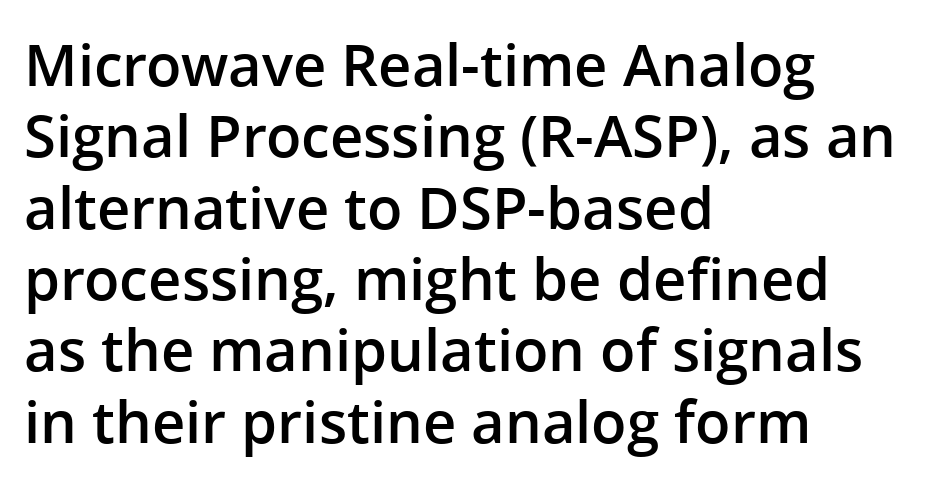
{"serif": "no", "italic": "no", "bold": "semi", "weight": "semibold", "width": "normal", "stroke_contrast": "low", "x_height": "medium", "monospaced": "no", "underline": "no", "align": "left", "line_spacing_ratio": 1.23, "letter_spacing": "normal", "letter_spacing_em": 0.0, "glyph_px": 58}
